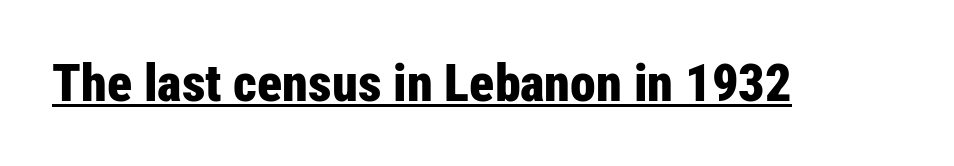
The image shows 52 px bold, condensed sans-serif type, upright; set normal letter spacing, underlined; low stroke contrast and a medium x-height.
